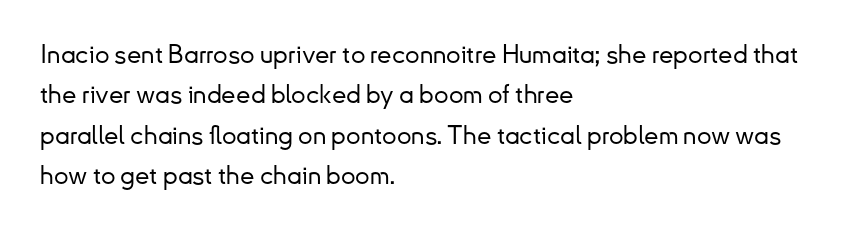
Q: Is the text italic (slanted)? A: No, it is upright.
Q: Is the text underlined? A: No.
Q: How is the paragraph aligned? A: Left-aligned.
Q: Is the spacing between letters normal or unusually wide? A: Normal.
Q: Is the spacing between lines tight, normal or loose? A: Normal.
